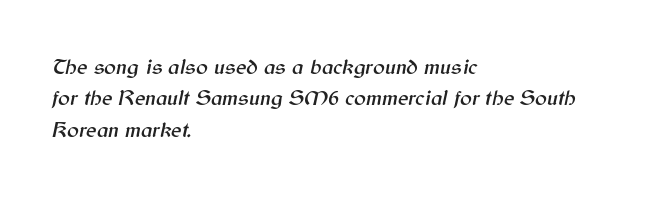
The image shows 22 px text type, italic (leaning right); set left-aligned, normal line spacing (1.43x), normal letter spacing, not underlined.
